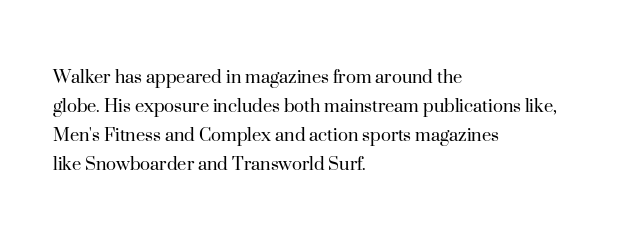
Letters rest on an invisible, unmarked baseline. Heaviness? Minimal to ordinary, like unemphasized prose. The rendering anchors every line to the left-hand side. The line-height multiplier appears to be the usual default.
